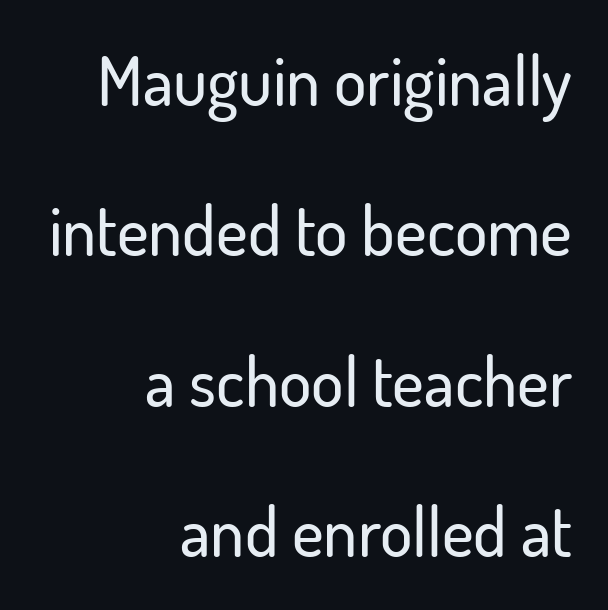
The image shows 68 px sans-serif type, upright; set right-aligned, loose line spacing (2.21x), normal letter spacing, not underlined; low stroke contrast and a small x-height.
